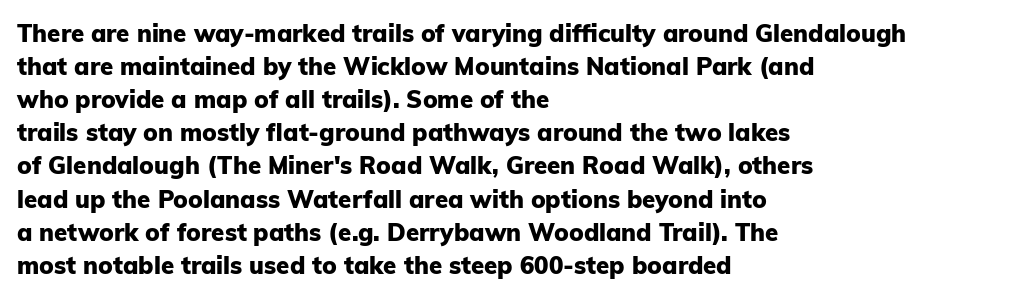
{"italic": "no", "bold": "yes", "underline": "no", "align": "left", "line_spacing": "normal", "line_spacing_ratio": 1.38, "letter_spacing": "normal", "letter_spacing_em": 0.0, "glyph_px": 24}
